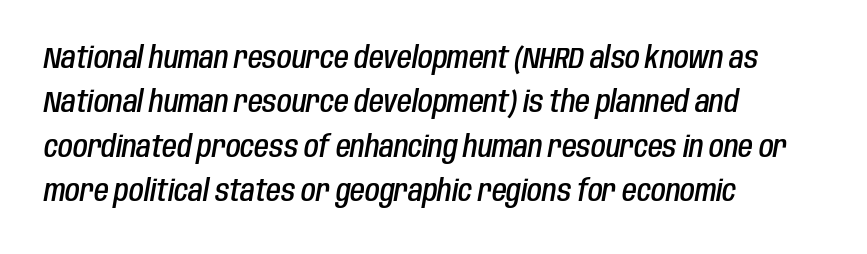
Notice how descenders clear the ascenders below comfortably — that's standard leading. In terms of posture, this sample is oblique. Proportional: the letters do not fall into vertical columns. Inter-character spacing is left at the font's built-in metrics. Compared with a centered layout, this one pins lines to the left instead. Plain, unruled lines of type.
